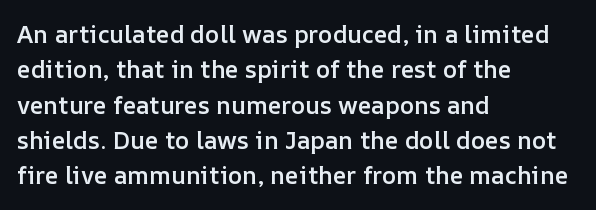
A fair bit of extra ink — the face is semibold, not bold. A roman cut, with each character standing at attention. The ragged edge is on the right, which tells us the setting is flush left. Leading: standard. The area under the type is left untouched.
